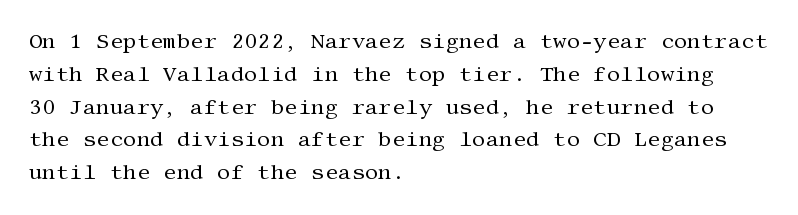
{"italic": "no", "bold": "no", "underline": "no", "align": "left", "line_spacing": "normal", "line_spacing_ratio": 1.56, "letter_spacing": "normal", "letter_spacing_em": 0.0, "glyph_px": 21}
